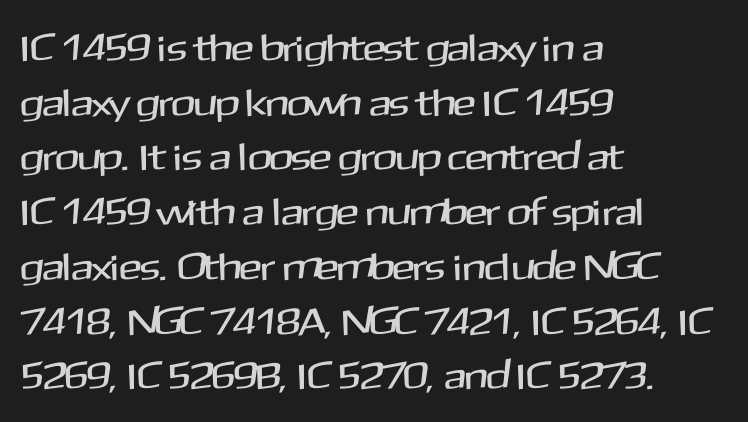
Are there feet on the stems? There aren't — it's a sans. Horizontal bands of white between lines are of average thickness. You can tell it's not italic because the verticals are truly vertical. Which margin do the lines hug? The left one — the right edge is uneven. A typesetter would call this zero additional tracking.
